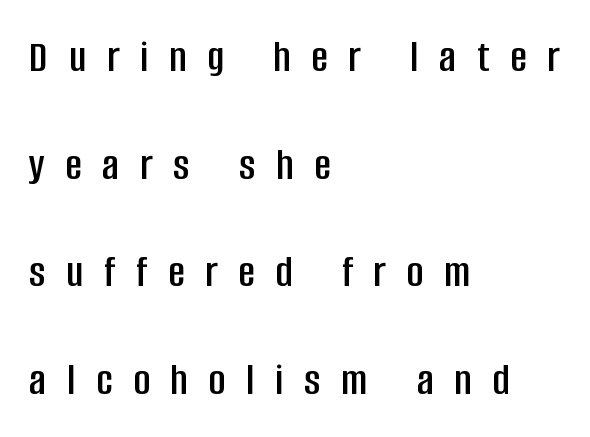
Notice how the passage keeps a crisp vertical edge on the left only. Every character sits straight up, as roman type does. Glance below the letters and you will spot only blank space. Vertically, the passage feels expansive, rows floating well apart.
